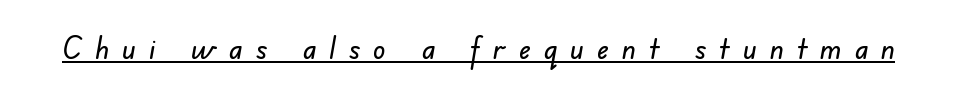
The image shows 31 px sans-serif type; set unusually wide letter spacing (+0.42 em), underlined; low stroke contrast and a small x-height.
